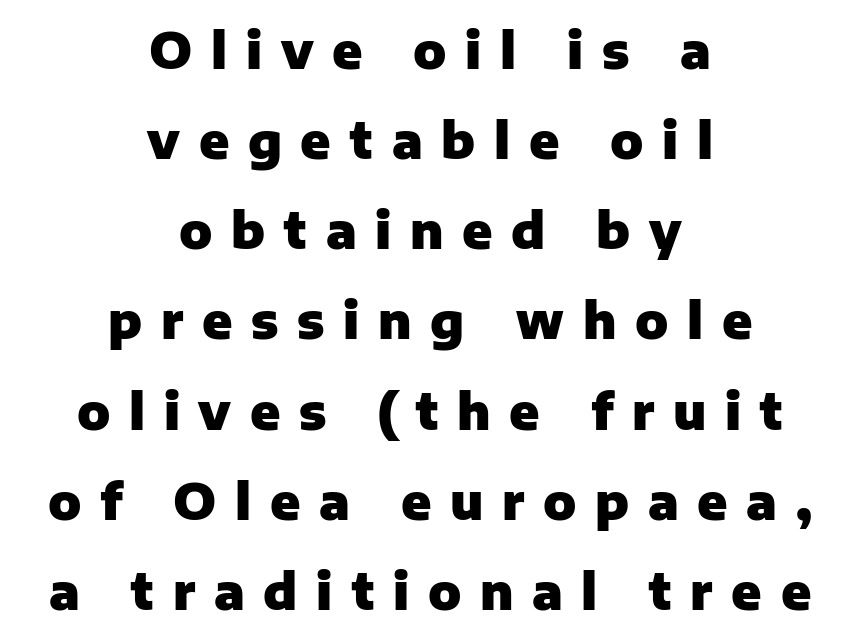
{"serif": "no", "italic": "no", "bold": "yes", "weight": "heavy", "width": "normal", "stroke_contrast": "low", "x_height": "medium", "monospaced": "no", "underline": "no", "align": "center", "line_spacing_ratio": 1.84, "letter_spacing": "wide", "letter_spacing_em": 0.38, "glyph_px": 49}
